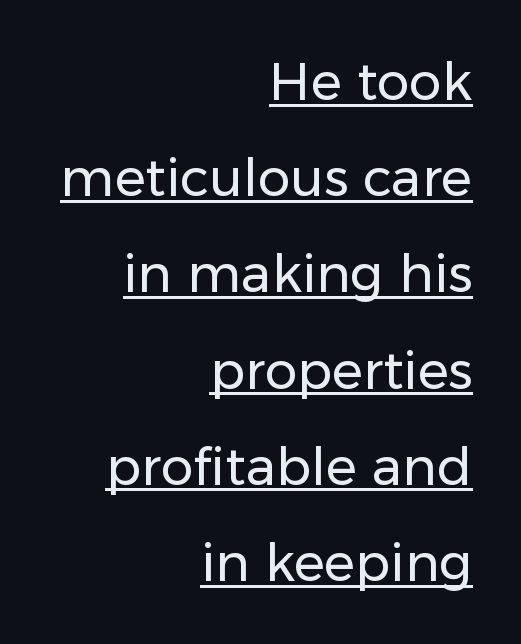
Q: Is the text bold? A: No.
Q: Is the text italic (slanted)? A: No, it is upright.
Q: Is the typeface a serif or a sans-serif typeface? A: Sans-serif.
Q: Is the text underlined? A: Yes.
Q: How is the paragraph aligned? A: Right-aligned.
Q: Is the spacing between letters normal or unusually wide? A: Normal.
Q: Width (condensed, normal, or wide)? A: Normal.
Q: Stroke contrast? A: Low.
Q: x-height? A: Medium.
Q: Monospaced? A: No.
